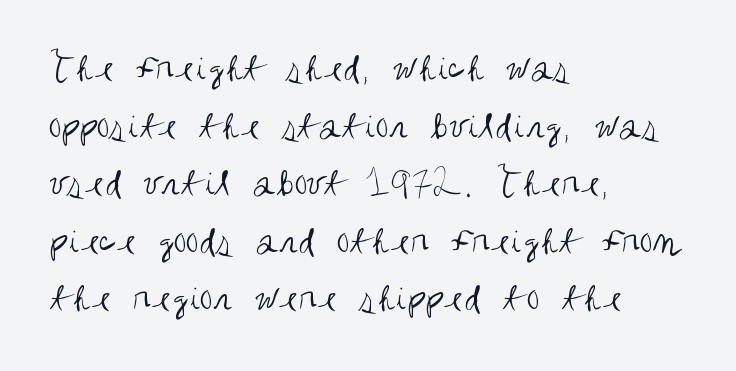
{"serif": "no", "bold": "no", "weight": "regular", "width": "condensed", "stroke_contrast": "medium", "x_height": "large", "monospaced": "no", "underline": "no", "align": "left", "line_spacing": "normal", "line_spacing_ratio": 1.37, "letter_spacing": "normal", "letter_spacing_em": 0.0, "glyph_px": 42}
